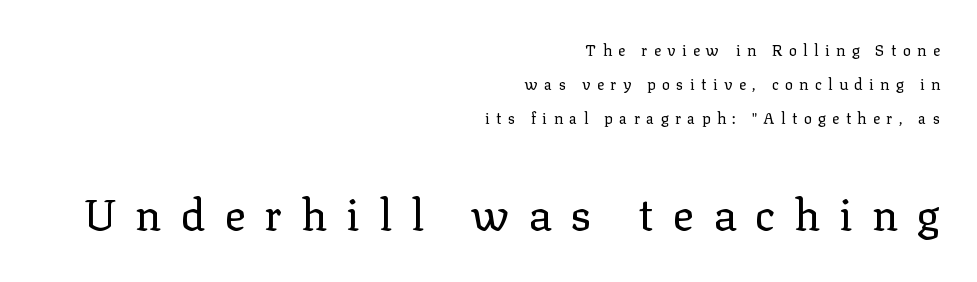
The block of text is sparse from top to bottom, with ample space between rows. Here the designer chose a conventional face with non-uniform glyph widths. Tracking here is generous; glyphs stand well apart from one another. Letters rest on an invisible, unmarked baseline.
